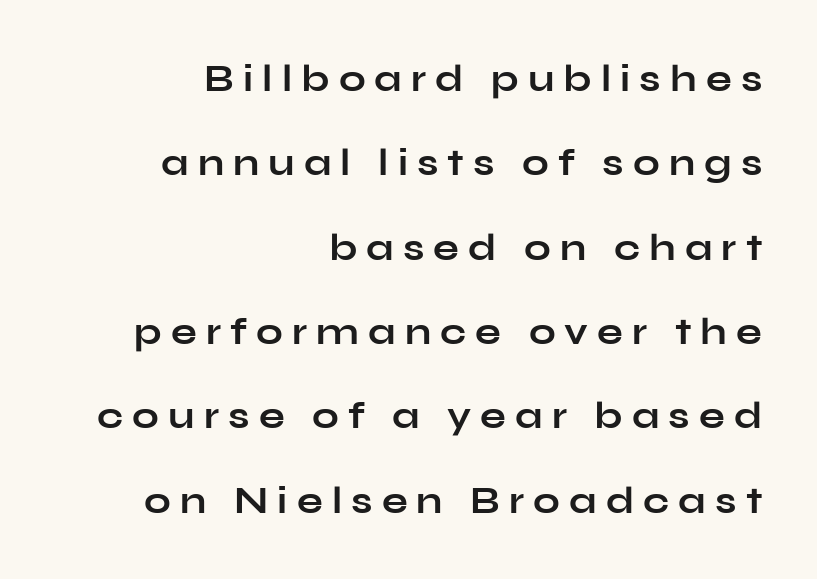
{"serif": "no", "italic": "no", "bold": "yes", "weight": "bold", "width": "wide", "stroke_contrast": "low", "x_height": "medium", "monospaced": "no", "underline": "no", "align": "right", "line_spacing": "loose", "line_spacing_ratio": 2.22, "letter_spacing": "wide", "letter_spacing_em": 0.24, "glyph_px": 38}
